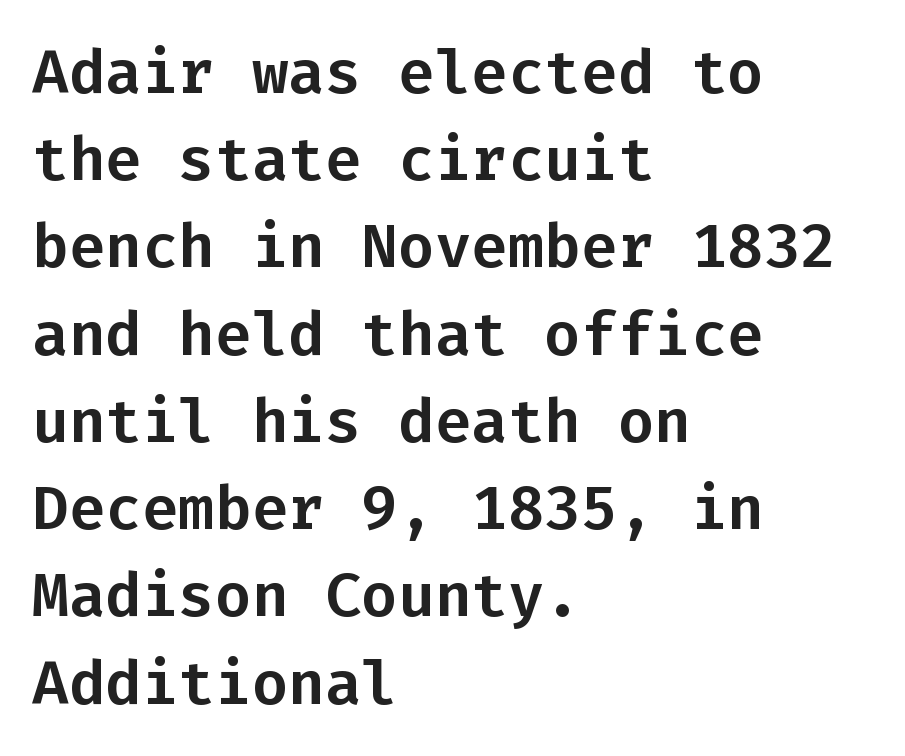
{"serif": "no", "italic": "no", "width": "normal", "stroke_contrast": "low", "x_height": "medium", "monospaced": "yes", "underline": "no", "align": "left", "line_spacing": "normal", "line_spacing_ratio": 1.43, "letter_spacing": "normal", "letter_spacing_em": 0.0, "glyph_px": 61}
